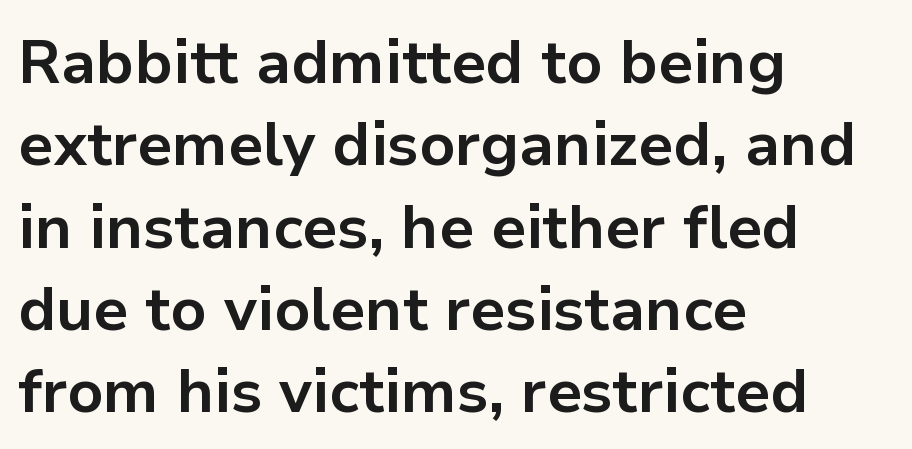
{"serif": "no", "italic": "no", "bold": "yes", "weight": "bold", "width": "normal", "stroke_contrast": "low", "x_height": "medium", "monospaced": "no", "underline": "no", "align": "left", "line_spacing": "normal", "line_spacing_ratio": 1.35, "letter_spacing": "normal", "letter_spacing_em": 0.0, "glyph_px": 61}
